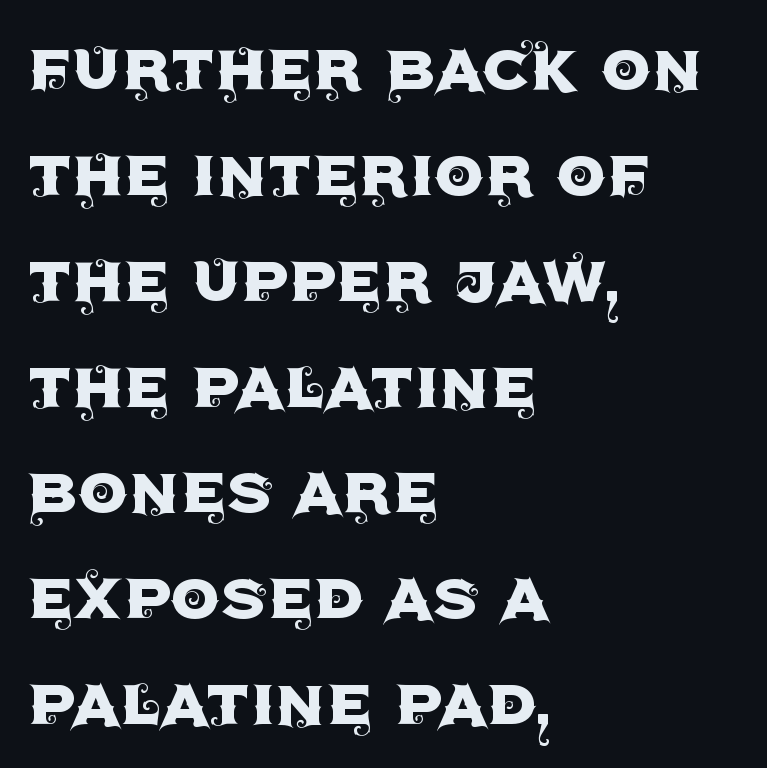
Q: Is the text italic (slanted)? A: No, it is upright.
Q: Is the typeface a serif or a sans-serif typeface? A: Sans-serif.
Q: Is the text underlined? A: No.
Q: How is the paragraph aligned? A: Left-aligned.
Q: Is the spacing between letters normal or unusually wide? A: Normal.
Q: Is the spacing between lines tight, normal or loose? A: Normal.
Q: Width (condensed, normal, or wide)? A: Normal.
Q: x-height? A: Large.
Q: Monospaced? A: No.
